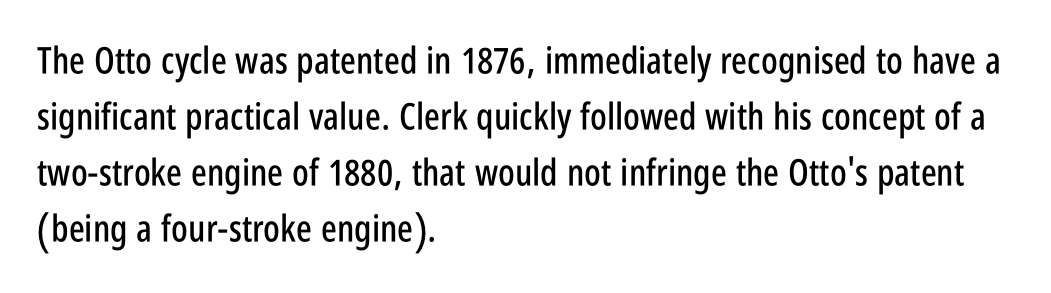
Q: Is the text italic (slanted)? A: No, it is upright.
Q: Is the typeface a serif or a sans-serif typeface? A: Sans-serif.
Q: Is the text underlined? A: No.
Q: How is the paragraph aligned? A: Left-aligned.
Q: Is the spacing between letters normal or unusually wide? A: Normal.
Q: Is the spacing between lines tight, normal or loose? A: Normal.
Q: Width (condensed, normal, or wide)? A: Condensed.
Q: Stroke contrast? A: Low.
Q: x-height? A: Large.
Q: Monospaced? A: No.
